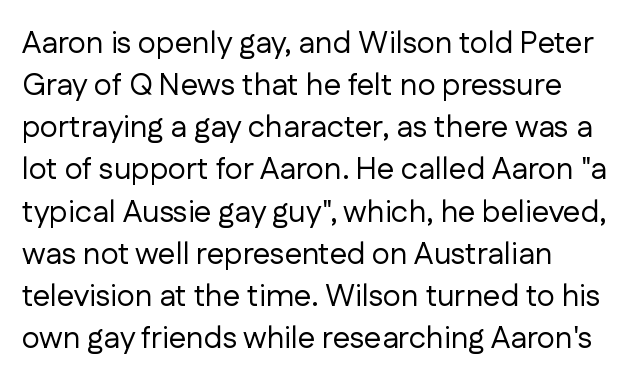
The image shows 31 px regular-weight sans-serif type, upright; set normal line spacing (1.36x), normal letter spacing, not underlined; low stroke contrast and a medium x-height.
